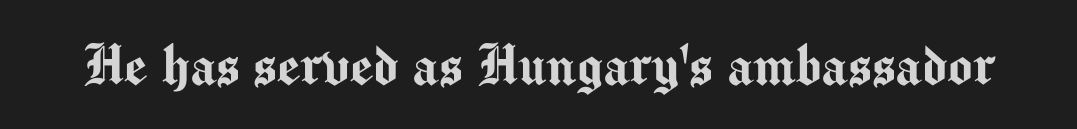
{"serif": "no", "italic": "no", "width": "normal", "stroke_contrast": "medium", "x_height": "medium", "monospaced": "no", "underline": "no", "letter_spacing": "normal", "letter_spacing_em": 0.0, "glyph_px": 65}
